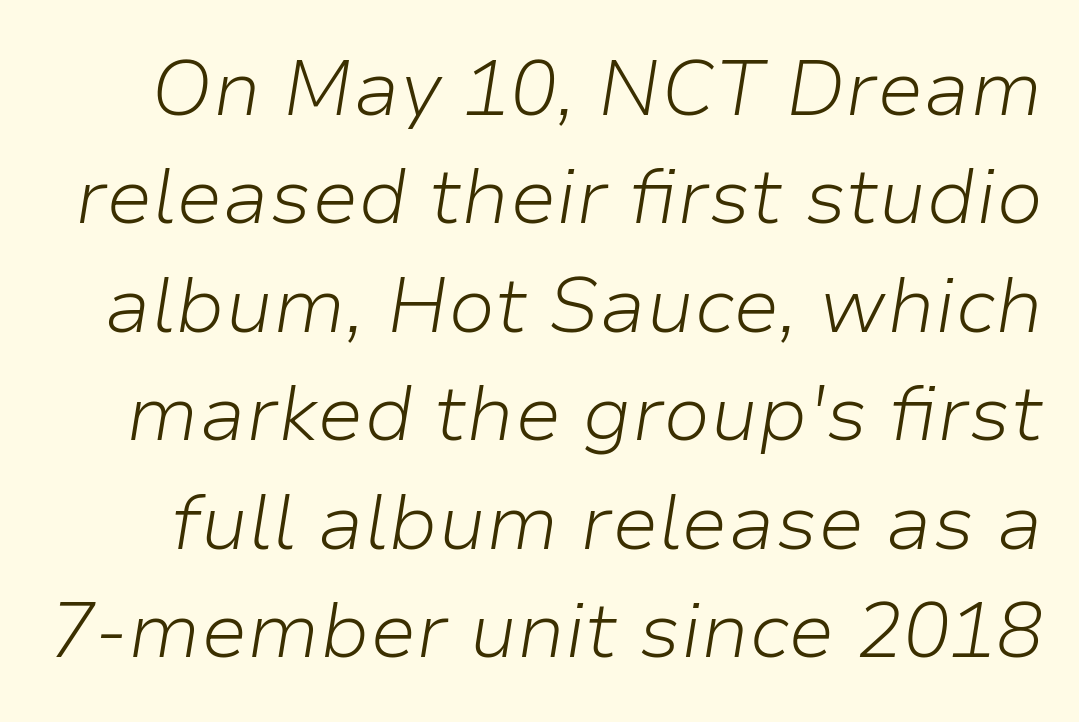
This sample uses plain, unmodified letter spacing. Regular leading. Underlining? Definitely not there. Weight: in the light-to-regular range. The text carries the slant typical of an italic or oblique font. The rendering uses natural spacing where letterforms have individual widths.
